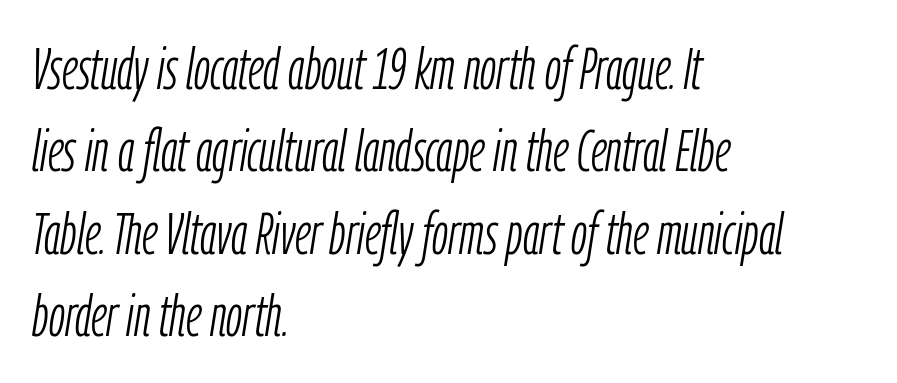
Q: Is the text bold? A: No.
Q: Is the text italic (slanted)? A: Yes, it leans right by about 9 degrees.
Q: Is the text underlined? A: No.
Q: How is the paragraph aligned? A: Left-aligned.
Q: Is the spacing between letters normal or unusually wide? A: Normal.
Q: Is the spacing between lines tight, normal or loose? A: Normal.
Q: Width (condensed, normal, or wide)? A: Condensed.
Q: Stroke contrast? A: Low.
Q: x-height? A: Medium.
Q: Monospaced? A: No.
